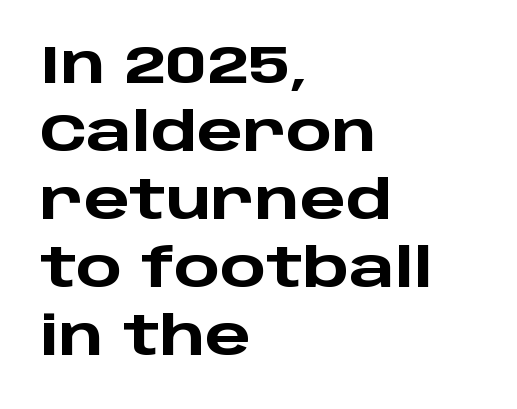
The image shows 54 px heavy, wide sans-serif type, upright; set left-aligned, normal line spacing (1.26x), normal letter spacing, not underlined; low stroke contrast and a large x-height.
